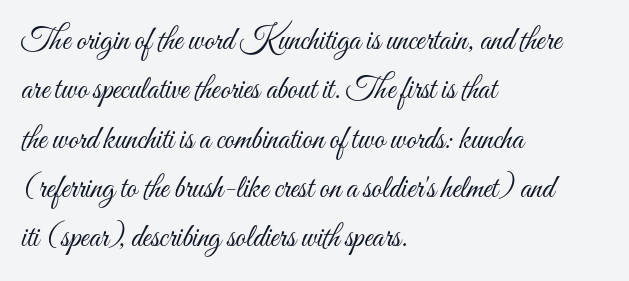
These lines are rendered in a variable-pitch font. Type without underlining. Words appear dense and cohesive because spacing is normal. Counters stay open thanks to moderate or lighter strokes. Leading matches the norm, producing a regular column.
